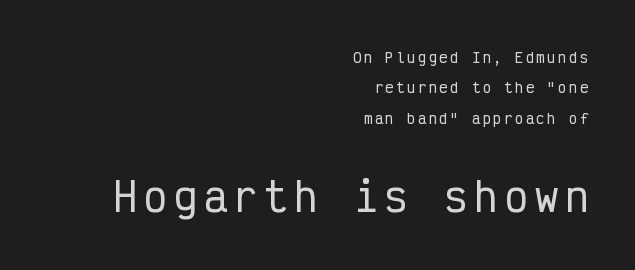
The image shows 39 px condensed sans-serif type, upright, monospaced; set right-aligned, loose line spacing (2.17x), not underlined; the second (bottom) block is 2.79x larger; low stroke contrast and a medium x-height.
